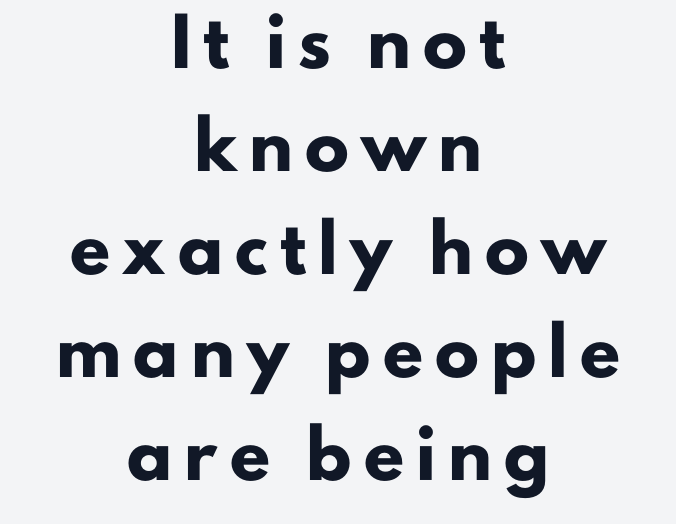
The glyphs in this specimen are sans serif. No word sits above an underline. Looks like regular typesetting: each glyph gets only the width it needs. Leftover space on each line is divided equally before and after the words.
